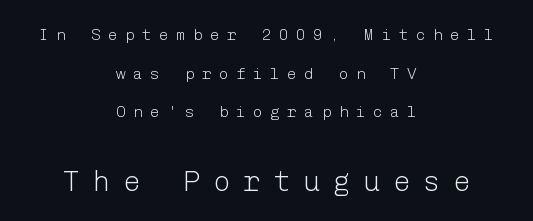
Q: Is the text bold? A: No.
Q: Is the text italic (slanted)? A: No, it is upright.
Q: Is the typeface a serif or a sans-serif typeface? A: Sans-serif.
Q: Is the text underlined? A: No.
Q: How is the paragraph aligned? A: Centered.
Q: Is the spacing between letters normal or unusually wide? A: Unusually wide.
Q: Is the spacing between lines tight, normal or loose? A: Loose.
Q: Which block of text is set in a larger size, the first (top) or the second (bottom)? A: The second (bottom) one.
Q: Width (condensed, normal, or wide)? A: Normal.
Q: Stroke contrast? A: Low.
Q: x-height? A: Medium.
